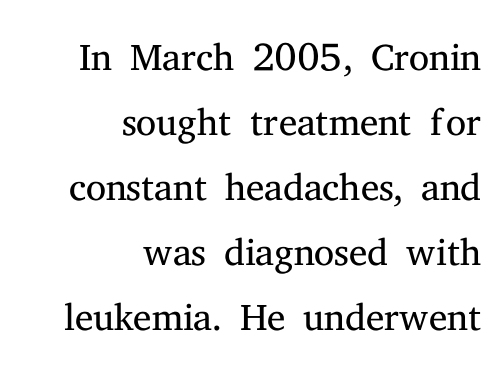
The image shows 57 px light serif type, upright; set right-aligned, tight line spacing (1.14x), normal letter spacing, not underlined; medium stroke contrast and a medium x-height.
